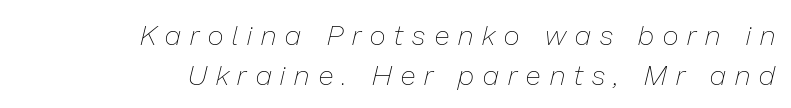
Q: Is the text bold? A: No.
Q: Is the text italic (slanted)? A: Yes, it leans right by about 13 degrees.
Q: Is the text underlined? A: No.
Q: How is the paragraph aligned? A: Right-aligned.
Q: Is the spacing between letters normal or unusually wide? A: Unusually wide.
Q: Is the spacing between lines tight, normal or loose? A: Normal.
Q: Width (condensed, normal, or wide)? A: Normal.
Q: Stroke contrast? A: Low.
Q: x-height? A: Medium.
Q: Monospaced? A: No.
